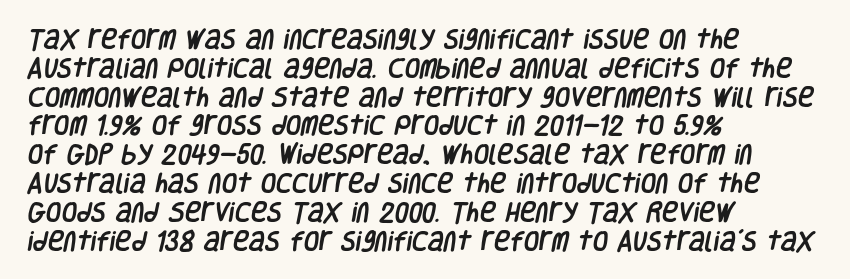
The image shows 22 px text type; set left-aligned, normal line spacing (1.31x), normal letter spacing, not underlined.
